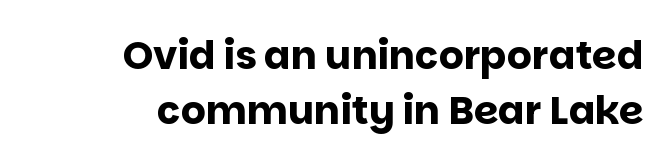
{"serif": "no", "italic": "no", "bold": "yes", "weight": "bold", "width": "normal", "stroke_contrast": "low", "x_height": "large", "monospaced": "no", "underline": "no", "align": "right", "line_spacing": "normal", "line_spacing_ratio": 1.4, "letter_spacing": "normal", "letter_spacing_em": 0.0, "glyph_px": 39}
